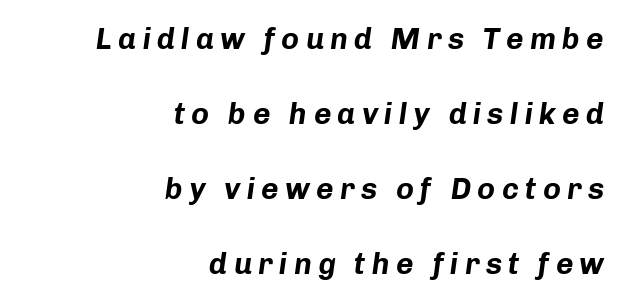
Italic? Definitely — the glyphs are oblique. Descender tails drop into unmarked territory. Airy leading. The typesetting leans heavy: a genuine bold. Does the copy run flush right? Yes — the right margin is perfectly even.
